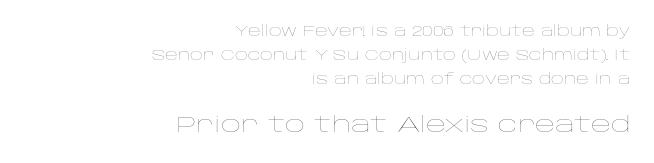
The image shows 22 px text type, upright; set right-aligned, line spacing 1.73x, normal letter spacing, not underlined; the second (bottom) block is 1.57x larger.
